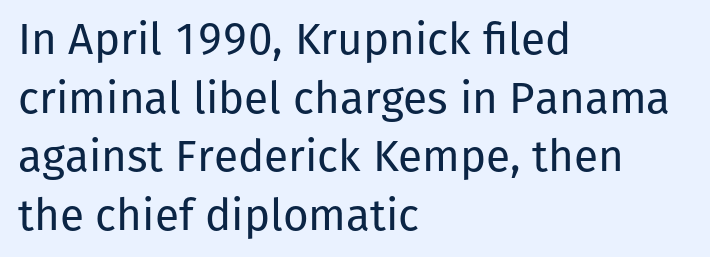
Q: Is the text bold? A: No.
Q: Is the text italic (slanted)? A: No, it is upright.
Q: Is the typeface a serif or a sans-serif typeface? A: Sans-serif.
Q: Is the text underlined? A: No.
Q: How is the paragraph aligned? A: Left-aligned.
Q: Is the spacing between letters normal or unusually wide? A: Normal.
Q: Is the spacing between lines tight, normal or loose? A: Normal.
Q: Width (condensed, normal, or wide)? A: Normal.
Q: Stroke contrast? A: Low.
Q: x-height? A: Medium.
Q: Monospaced? A: No.
